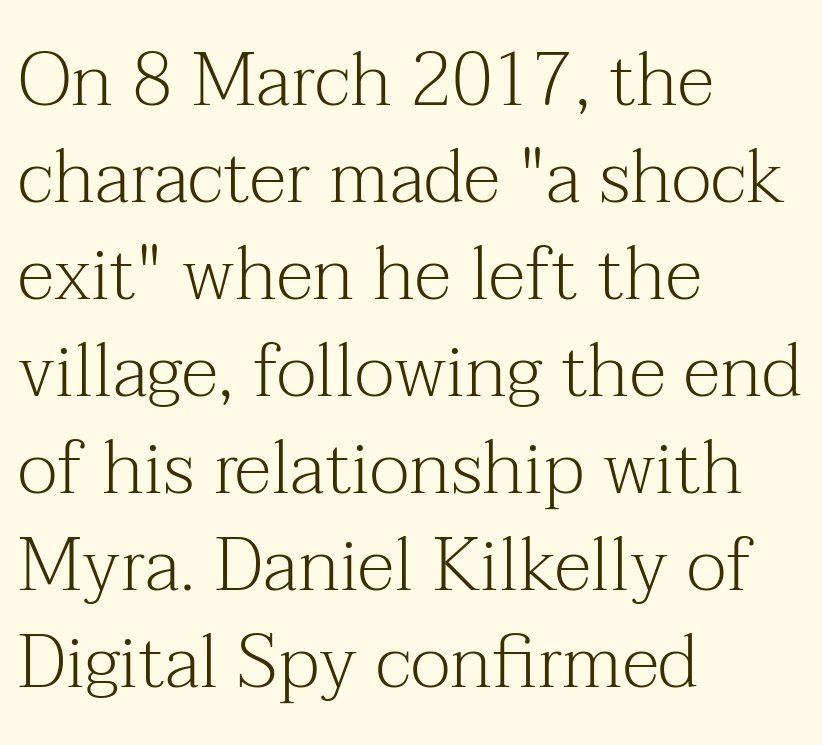
Q: Is the text bold? A: No.
Q: Is the text italic (slanted)? A: No, it is upright.
Q: Is the typeface a serif or a sans-serif typeface? A: Serif.
Q: Is the text underlined? A: No.
Q: How is the paragraph aligned? A: Left-aligned.
Q: Is the spacing between letters normal or unusually wide? A: Normal.
Q: Is the spacing between lines tight, normal or loose? A: Normal.
Q: Width (condensed, normal, or wide)? A: Normal.
Q: Stroke contrast? A: Medium.
Q: x-height? A: Medium.
Q: Monospaced? A: No.
